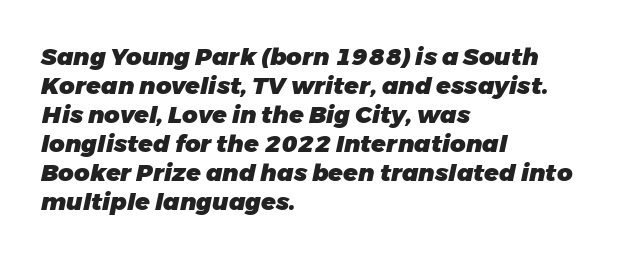
Plenty of ink on the page — the face is bold. Does the lettering tilt? It does — this is italic. If you drew a ruler down the left edge, every line would touch it. Bare-footed words on every line. Short note: letters normally spaced.
